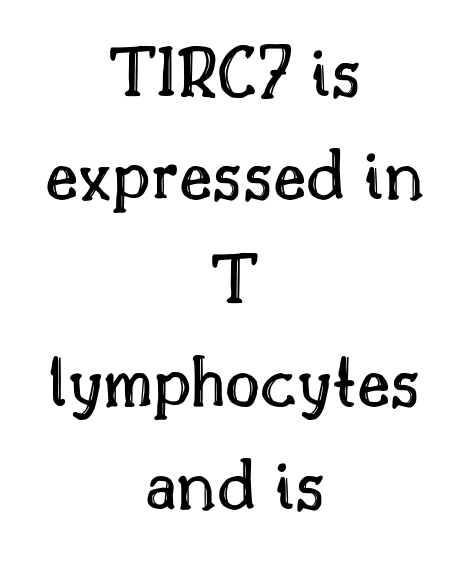
A typesetter would mark this as roman, not italic. The setting favours the middle, as headings and verse often do. A typesetter would call this zero additional tracking. Whoever set this chose a conventional vertical rhythm. The letters advance in unequal steps, a hallmark of proportional type.
